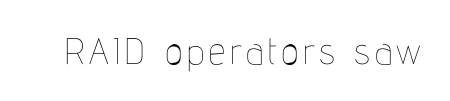
The image shows 37 px thin, condensed type, upright; set not underlined; low stroke contrast and a medium x-height.
